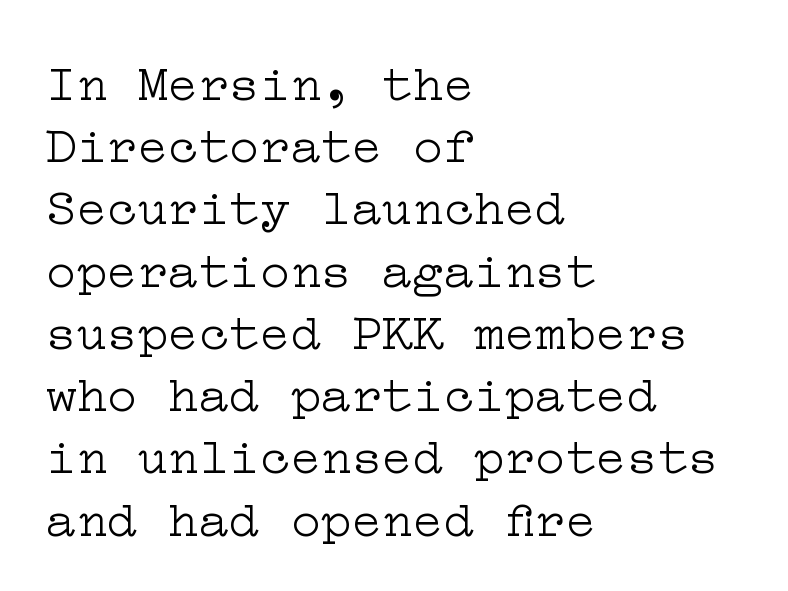
Q: Is the text bold? A: No.
Q: Is the text italic (slanted)? A: No, it is upright.
Q: Is the typeface a serif or a sans-serif typeface? A: Serif.
Q: Is the text underlined? A: No.
Q: How is the paragraph aligned? A: Left-aligned.
Q: Is the spacing between letters normal or unusually wide? A: Normal.
Q: Width (condensed, normal, or wide)? A: Wide.
Q: Stroke contrast? A: Low.
Q: x-height? A: Medium.
